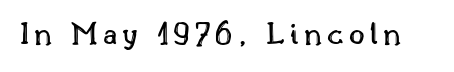
{"italic": "no", "width": "normal", "x_height": "small", "monospaced": "no", "underline": "no", "glyph_px": 34}
